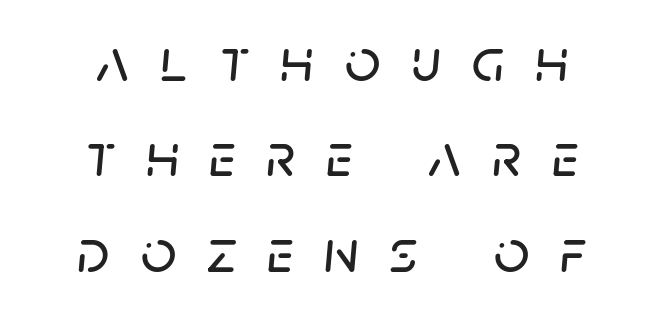
The image shows 62 px text type, italic (leaning right); set centered, normal line spacing (1.54x), unusually wide letter spacing (+0.5 em), not underlined; low stroke contrast and a large x-height.
